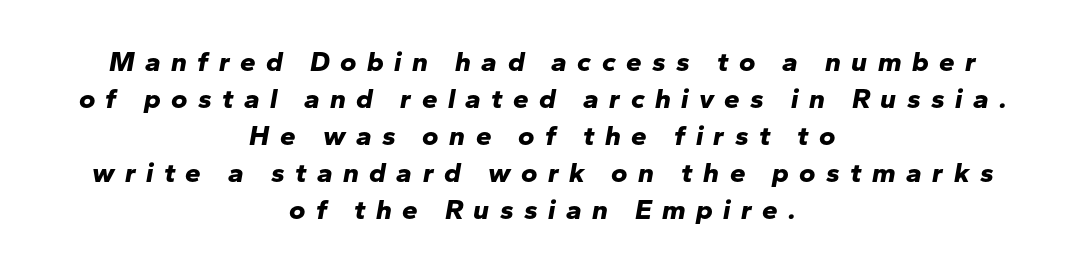
Observe the lean: these are italic letterforms. Chunky letters — that's bold for sure. The rendering uses natural spacing where letterforms have individual widths. No word sits above an underline.
